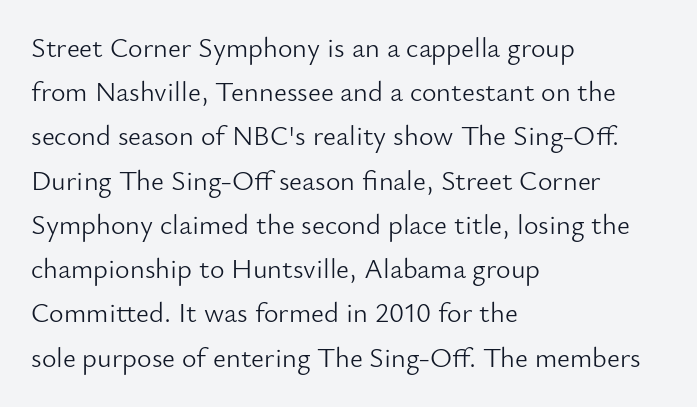
No letter is thick-stroked: the sample isn't bold. This rendering leaves character spacing at its baseline value. Short and long lines alike share a common starting point at left. The block of text has a typical density, with ordinary space between rows. Descender tails drop into unmarked territory.
